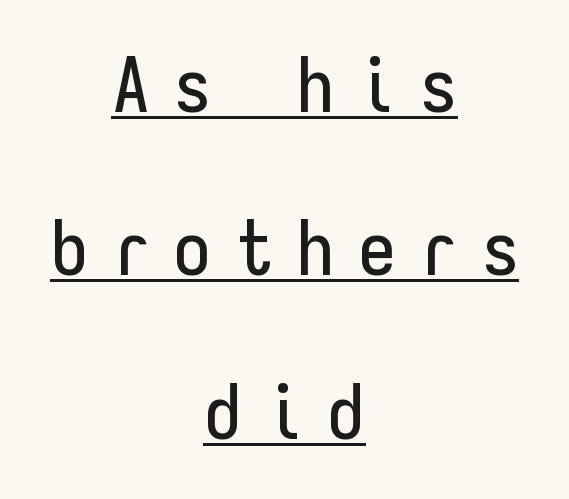
The image shows 76 px condensed sans-serif type, upright, monospaced; set centered, loose line spacing (2.15x), unusually wide letter spacing (+0.31 em), underlined; low stroke contrast and a medium x-height.
